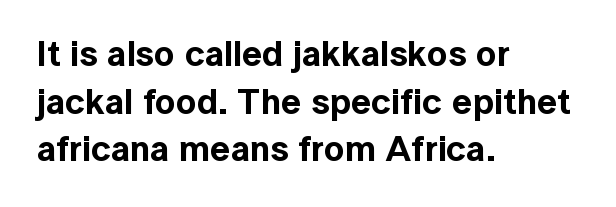
{"serif": "no", "italic": "no", "width": "normal", "x_height": "medium", "monospaced": "no", "underline": "no", "align": "left", "line_spacing": "normal", "line_spacing_ratio": 1.32, "letter_spacing": "normal", "letter_spacing_em": 0.0, "glyph_px": 36}
